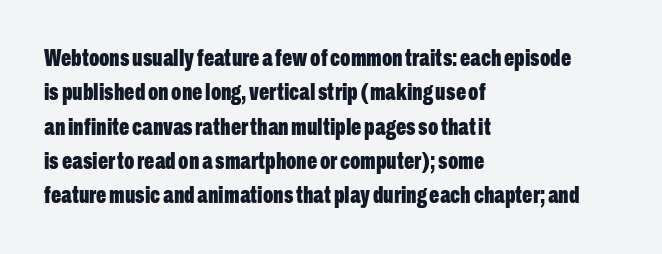
{"italic": "no", "bold": "yes", "underline": "no", "align": "left", "line_spacing": "normal", "line_spacing_ratio": 1.43, "letter_spacing": "normal", "letter_spacing_em": 0.0, "glyph_px": 24}
